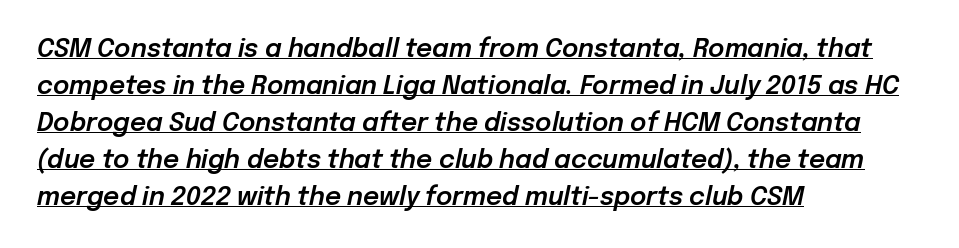
The rag falls on the right side of this text block. Summary of vertical rhythm: regular, with standard interline spacing. The letterforms sit shoulder to shoulder at normal distance. Style check: oblique.
